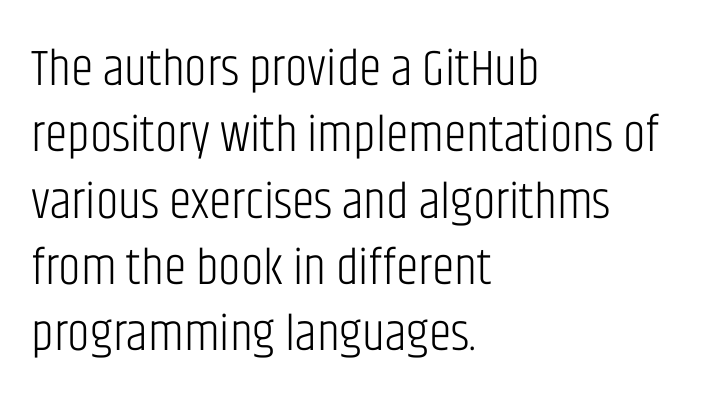
Note: no serifs on the glyphs. Caption: multi-line text, flush left, ragged right. The rendering uses a moderate line-height, typical for paragraphs. These lines keep a tight, regular rhythm from letter to letter. This is roman type, the default non-slanted kind.
